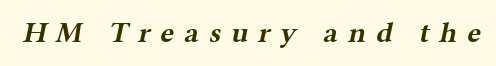
Q: Is the text bold? A: Yes.
Q: Is the typeface a serif or a sans-serif typeface? A: Serif.
Q: Is the text underlined? A: No.
Q: Is the spacing between letters normal or unusually wide? A: Unusually wide.
Q: Width (condensed, normal, or wide)? A: Wide.
Q: Stroke contrast? A: Medium.
Q: x-height? A: Medium.
Q: Monospaced? A: No.
